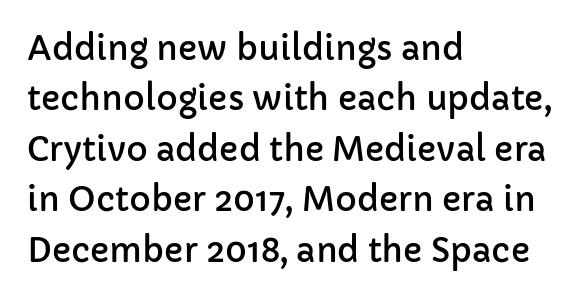
{"serif": "no", "italic": "no", "width": "normal", "stroke_contrast": "low", "x_height": "medium", "monospaced": "no", "underline": "no", "align": "left", "line_spacing": "normal", "line_spacing_ratio": 1.53, "letter_spacing": "normal", "letter_spacing_em": 0.0, "glyph_px": 33}
